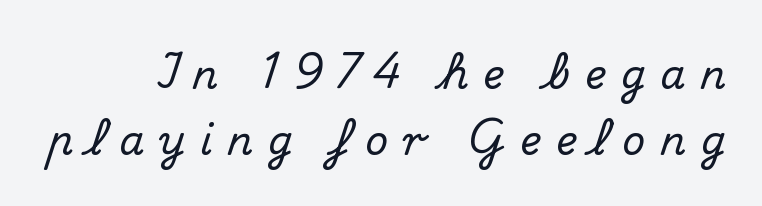
{"serif": "yes", "width": "normal", "stroke_contrast": "medium", "x_height": "small", "monospaced": "no", "underline": "no", "line_spacing": "normal", "line_spacing_ratio": 1.64, "letter_spacing": "wide", "letter_spacing_em": 0.37, "glyph_px": 40}
